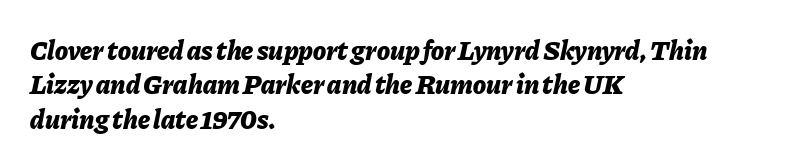
A dark, heavy texture on the line: the type is bold. No extra tracking has been applied to these lines. Slanted lettering throughout. This sample keeps an unexceptional amount of space between lines.
